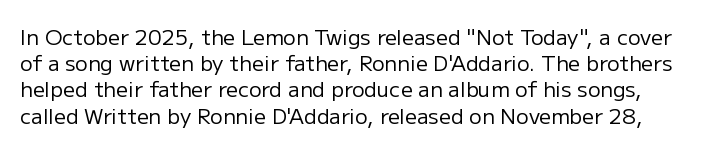
The image shows 21 px text type, upright; set normal line spacing (1.25x), normal letter spacing, not underlined.
